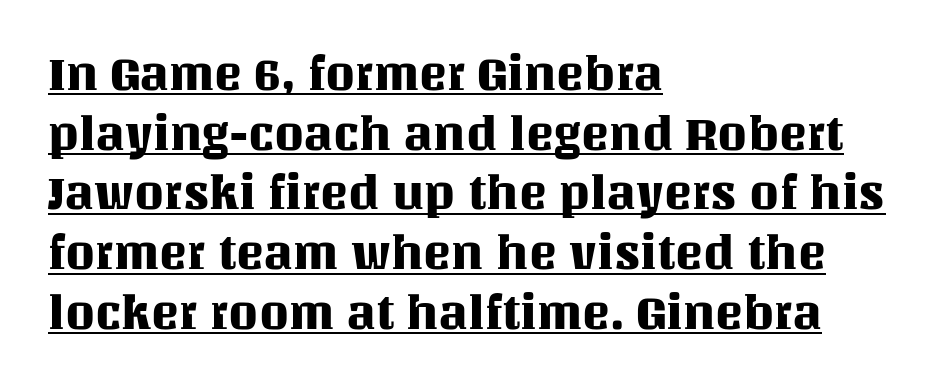
This rendering features underlined lettering. The leading is moderate, giving the passage an even texture. A typesetter would mark this as roman, not italic. This rendering leaves character spacing at its baseline value. Note the varied advance widths — an 'i' is clearly narrower than an 'm'.
